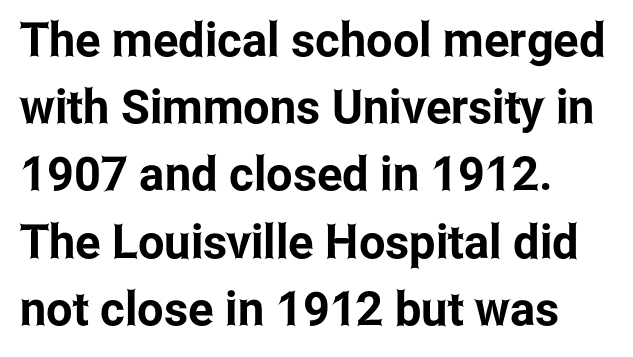
Q: Is the text italic (slanted)? A: No, it is upright.
Q: Is the typeface a serif or a sans-serif typeface? A: Sans-serif.
Q: Is the text underlined? A: No.
Q: How is the paragraph aligned? A: Left-aligned.
Q: Is the spacing between letters normal or unusually wide? A: Normal.
Q: Is the spacing between lines tight, normal or loose? A: Normal.
Q: Width (condensed, normal, or wide)? A: Condensed.
Q: Stroke contrast? A: Low.
Q: x-height? A: Medium.
Q: Monospaced? A: No.
